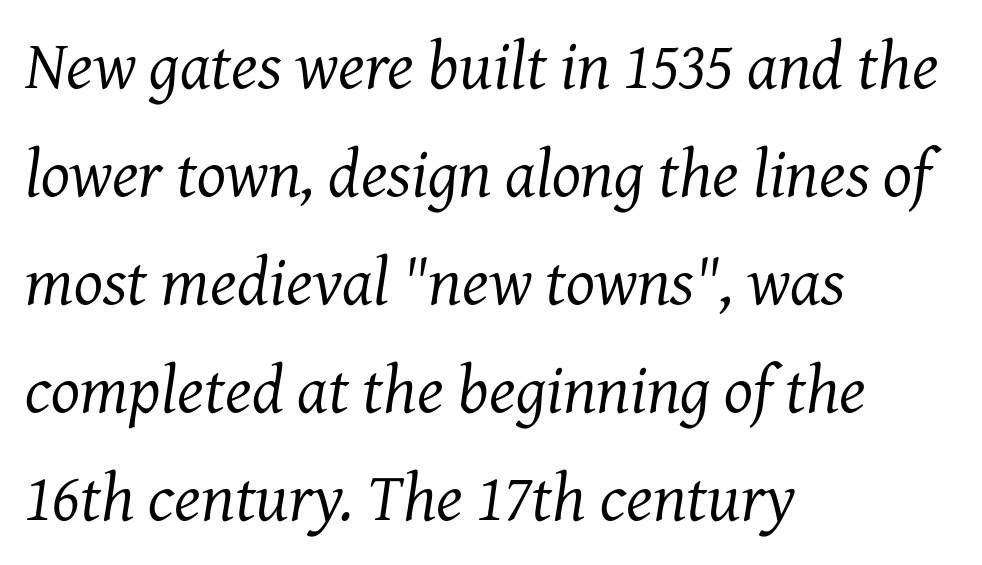
The image shows 68 px regular-weight serif type, italic (leaning right); set left-aligned, normal line spacing (1.59x), normal letter spacing, not underlined; medium stroke contrast and a medium x-height.
